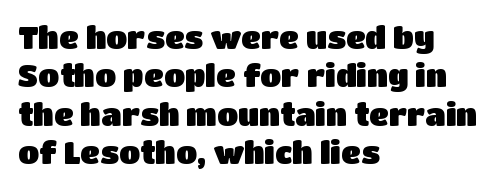
{"serif": "no", "italic": "no", "width": "normal", "stroke_contrast": "low", "x_height": "large", "monospaced": "no", "underline": "no", "align": "left", "line_spacing_ratio": 1.24, "letter_spacing": "normal", "letter_spacing_em": 0.0, "glyph_px": 31}
